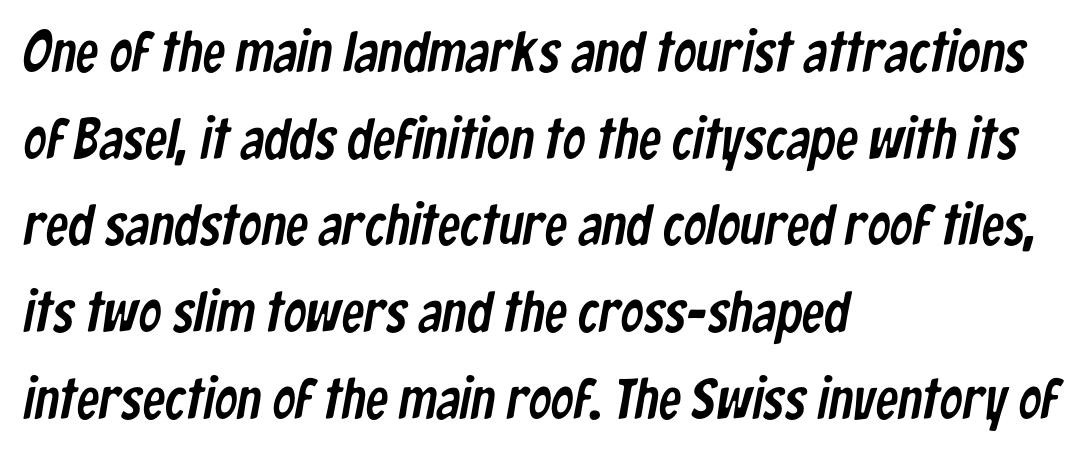
Each letter keeps its own natural width here, so spacing adapts to shape. Line spacing here is normal. Compared with typical body copy, the letter spacing here is the same. The setting favours the left margin, as ordinary paragraphs usually do.
